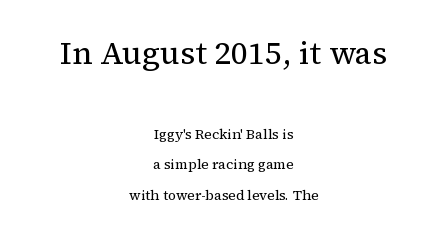
{"serif": "yes", "italic": "no", "bold": "no", "weight": "regular", "width": "normal", "stroke_contrast": "medium", "x_height": "medium", "monospaced": "no", "underline": "no", "align": "center", "line_spacing": "loose", "line_spacing_ratio": 2.15, "letter_spacing": "normal", "letter_spacing_em": 0.0, "larger_block": "first", "size_ratio": 2.29, "glyph_px": 32}
